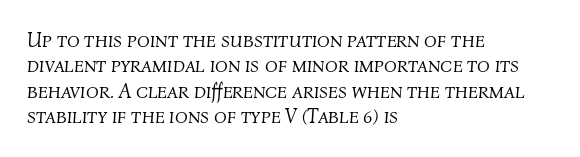
Q: Is the text bold? A: No.
Q: Is the text italic (slanted)? A: Yes, it leans right by about 4 degrees.
Q: Is the text underlined? A: No.
Q: How is the paragraph aligned? A: Left-aligned.
Q: Is the spacing between letters normal or unusually wide? A: Normal.
